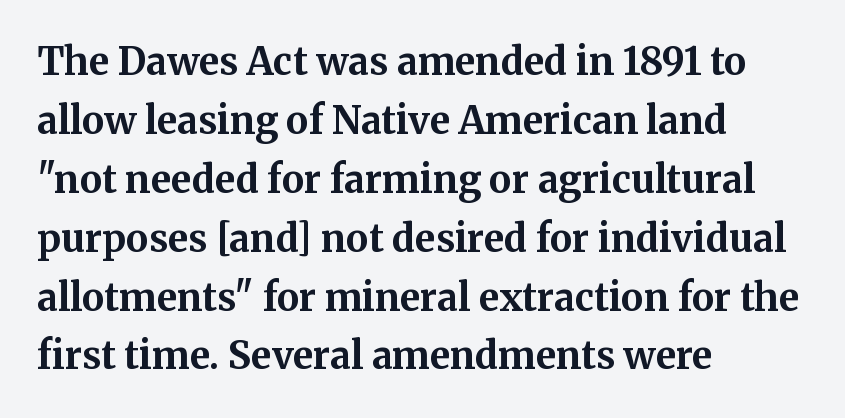
{"serif": "yes", "italic": "no", "bold": "yes", "weight": "bold", "width": "normal", "stroke_contrast": "medium", "x_height": "medium", "monospaced": "no", "underline": "no", "align": "left", "line_spacing": "normal", "line_spacing_ratio": 1.55, "letter_spacing": "normal", "letter_spacing_em": 0.0, "glyph_px": 38}
